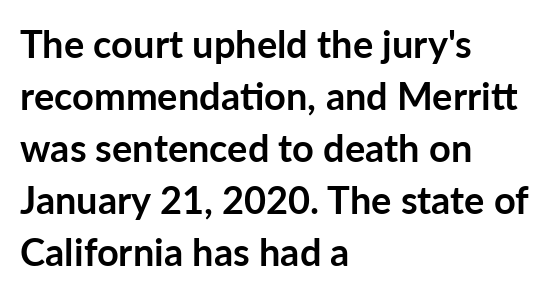
{"serif": "no", "italic": "no", "bold": "yes", "weight": "semibold", "width": "normal", "stroke_contrast": "low", "x_height": "medium", "monospaced": "no", "underline": "no", "align": "left", "line_spacing": "normal", "line_spacing_ratio": 1.37, "letter_spacing": "normal", "letter_spacing_em": 0.0, "glyph_px": 38}
